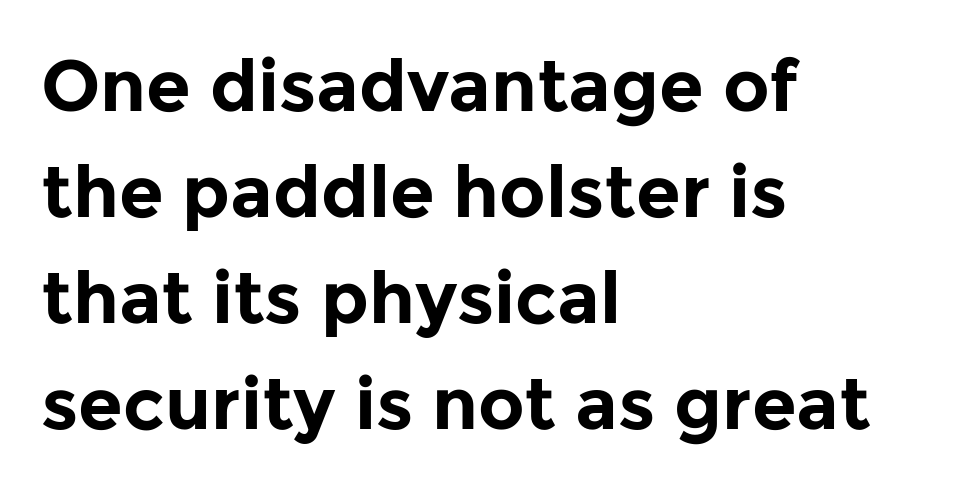
The compositor pushed each line to the left boundary. Each letter keeps its own natural width here, so spacing adapts to shape. In terms of letterform style, serifs are entirely absent. Words appear dense and cohesive because spacing is normal. A dark, heavy texture on the line: the type is bold. Does the lettering tilt? It doesn't — this is upright.
